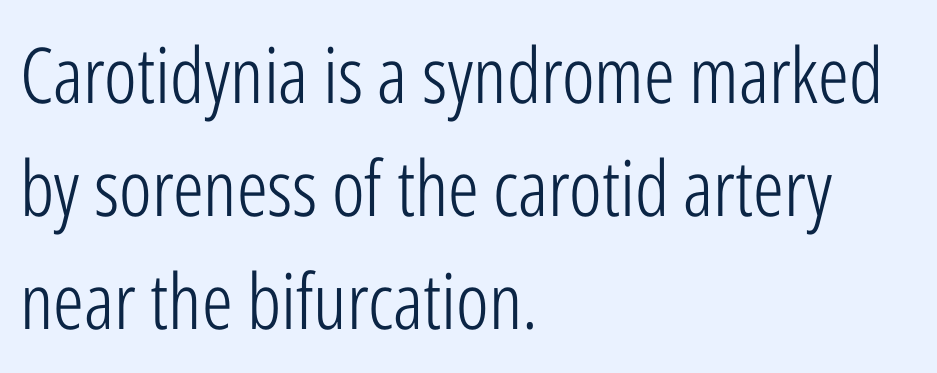
You could not count columns in this text — the font is proportionally spaced. These lines are composed in type without serifs. The horizontal fit of the characters is conventional and even. Rule under the text: the space is simply empty. Does the copy run flush right? No — it runs flush left. Italic: no, the glyphs are upright roman.
